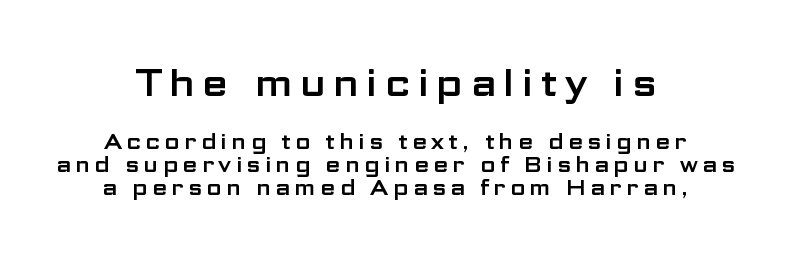
Q: Is the text italic (slanted)? A: No, it is upright.
Q: Is the typeface a serif or a sans-serif typeface? A: Sans-serif.
Q: Is the text underlined? A: No.
Q: How is the paragraph aligned? A: Centered.
Q: Is the spacing between lines tight, normal or loose? A: Tight.
Q: Which block of text is set in a larger size, the first (top) or the second (bottom)? A: The first (top) one.
Q: Width (condensed, normal, or wide)? A: Wide.
Q: Stroke contrast? A: Low.
Q: x-height? A: Medium.
Q: Monospaced? A: No.
